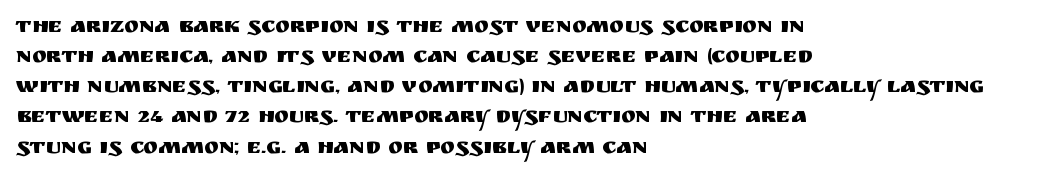
The image shows 22 px text type, upright; set left-aligned, normal line spacing (1.37x), normal letter spacing, not underlined.
